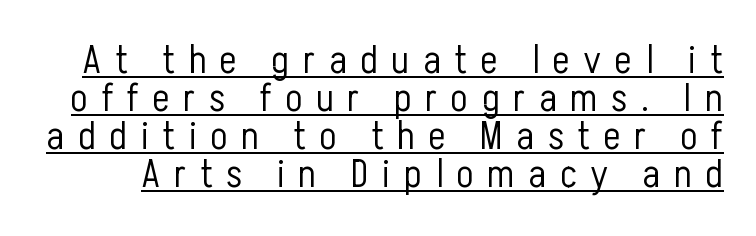
The glyphs in this specimen are sans serif. Short note: letters widely spaced. Compared with undecorated copy, this sample adds a rule below the words. Character widths vary here, with narrow letters taking less room than wide ones. Posture: vertical. Regarding leading, the lines here are crowded together.
